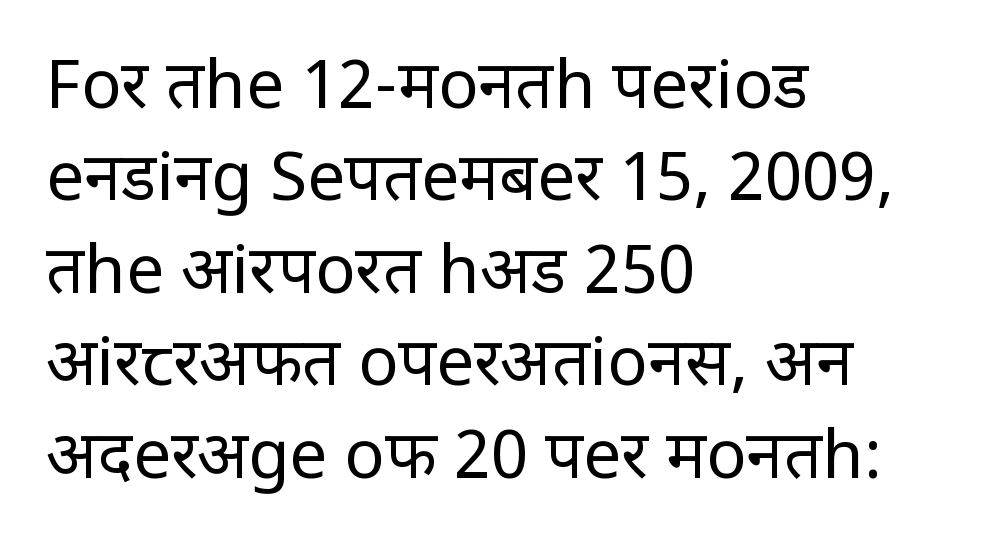
A typesetter would label this face a sans. The rendering keeps characters at their native spacing. Nobody drew a line under any word here. The vertical gap from one line to the next is medium.
